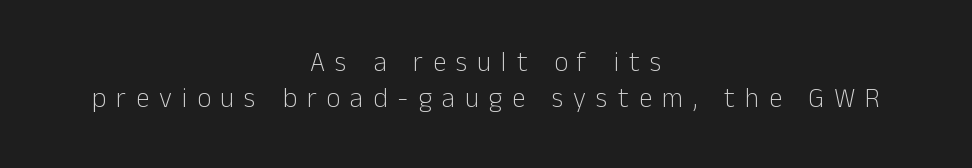
The leading is moderate, giving the passage an even texture. The characters are drawn with everyday or finer stroke widths. Typeset on center — no edge is straight. The space directly below the letters is spotless. The font's upright variant was chosen for this text. Short note: letters widely spaced.
